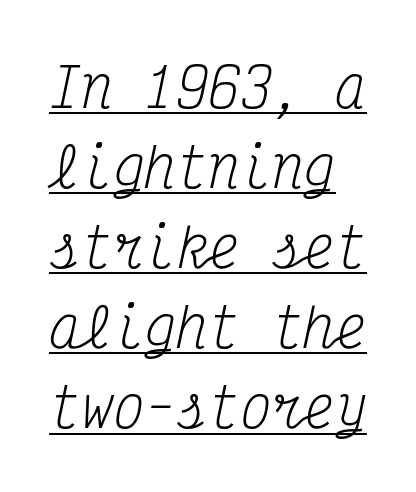
The lettering is marked with a stroke running underneath it. Look at the tracking — it's just the regular setting, nothing added. The passage shown is typed in a monospace face where columns stay perfectly aligned. The block of text has a typical density, with ordinary space between rows. The glyphs in this specimen are seriffed. No extra ink here — the face is not bold.
